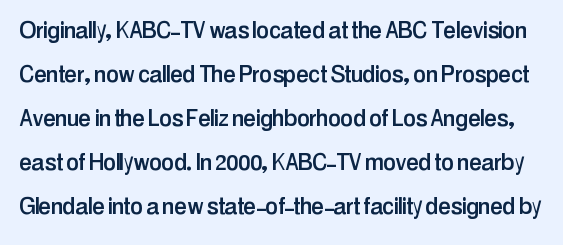
{"serif": "no", "italic": "no", "width": "condensed", "stroke_contrast": "low", "x_height": "medium", "monospaced": "no", "underline": "no", "line_spacing": "normal", "line_spacing_ratio": 1.52, "letter_spacing": "normal", "letter_spacing_em": 0.0, "glyph_px": 29}
